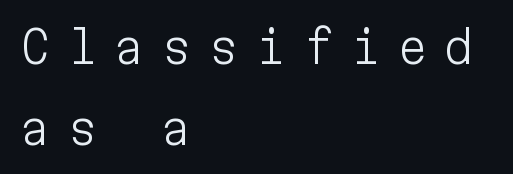
{"serif": "no", "italic": "no", "bold": "no", "weight": "light", "width": "normal", "stroke_contrast": "low", "x_height": "medium", "monospaced": "yes", "underline": "no", "align": "left", "line_spacing_ratio": 1.84, "letter_spacing": "wide", "letter_spacing_em": 0.37, "glyph_px": 44}
